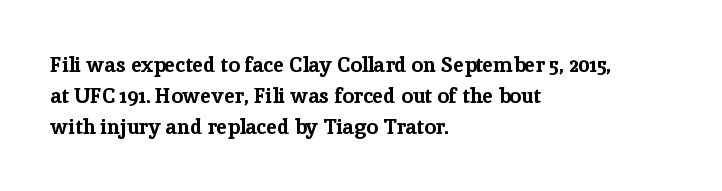
The image shows 21 px bold type, upright; set left-aligned, normal line spacing (1.47x), normal letter spacing, not underlined.
